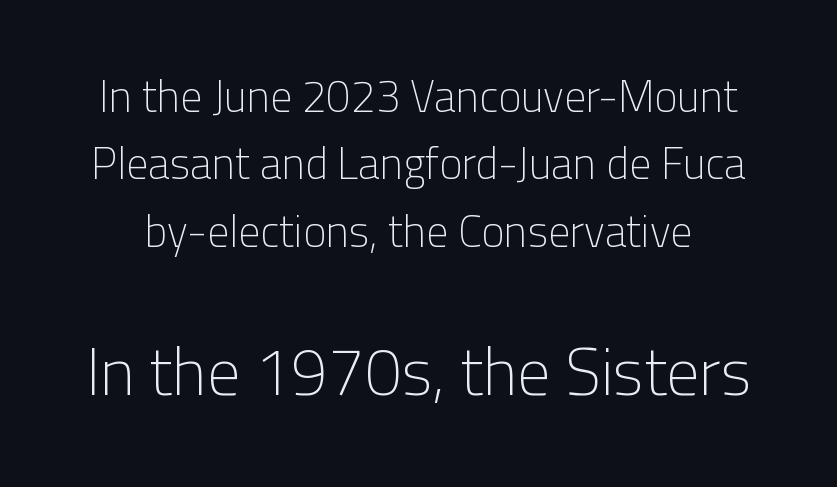
Designer's note — italics off, roman on. The passage shown is typeset with a sans-serif family. Honestly, there is no underline to notice here at all. Interline gaps are of average width in this sample. Which of the two is more prominent by size? The second, at the bottom.
